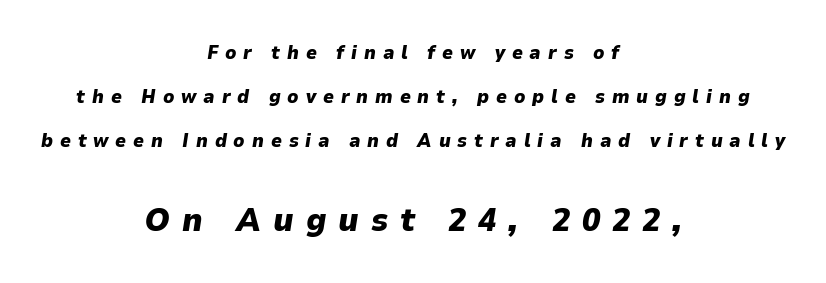
{"italic": "yes", "lean": "right", "slant_degrees": 9, "bold": "yes", "weight": "heavy", "width": "normal", "stroke_contrast": "low", "x_height": "medium", "monospaced": "no", "underline": "no", "align": "center", "line_spacing": "loose", "line_spacing_ratio": 2.31, "letter_spacing": "wide", "letter_spacing_em": 0.36, "larger_block": "second", "size_ratio": 1.74, "glyph_px": 33}
